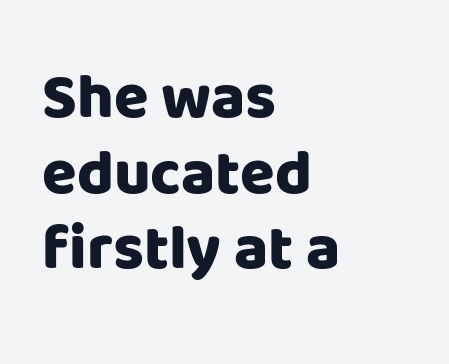
The image shows 63 px heavy sans-serif type, upright; set left-aligned, line spacing 1.2x, normal letter spacing, not underlined; low stroke contrast and a large x-height.
